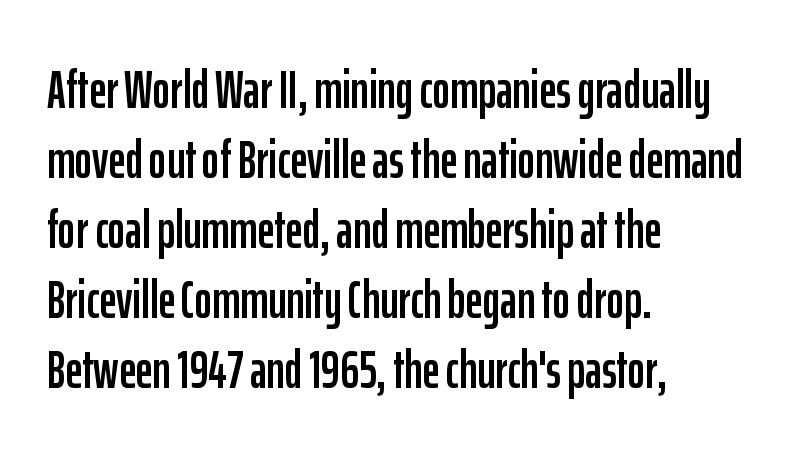
The image shows 53 px condensed sans-serif type, upright; set left-aligned, normal line spacing (1.32x), normal letter spacing, not underlined; low stroke contrast and a medium x-height.
